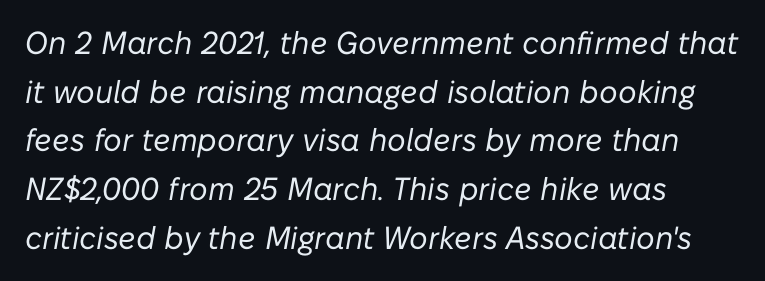
{"italic": "yes", "lean": "right", "slant_degrees": 10, "bold": "no", "weight": "regular", "width": "normal", "stroke_contrast": "low", "x_height": "medium", "monospaced": "no", "underline": "no", "align": "left", "line_spacing": "normal", "line_spacing_ratio": 1.52, "letter_spacing": "normal", "letter_spacing_em": 0.0, "glyph_px": 32}
